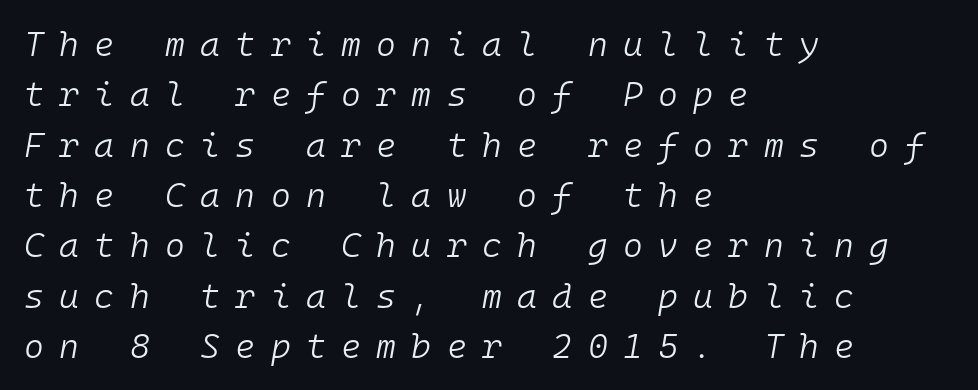
The image shows 34 px light type, italic (leaning right), monospaced; set left-aligned, normal line spacing (1.48x), unusually wide letter spacing (+0.45 em), not underlined; low stroke contrast and a medium x-height.
